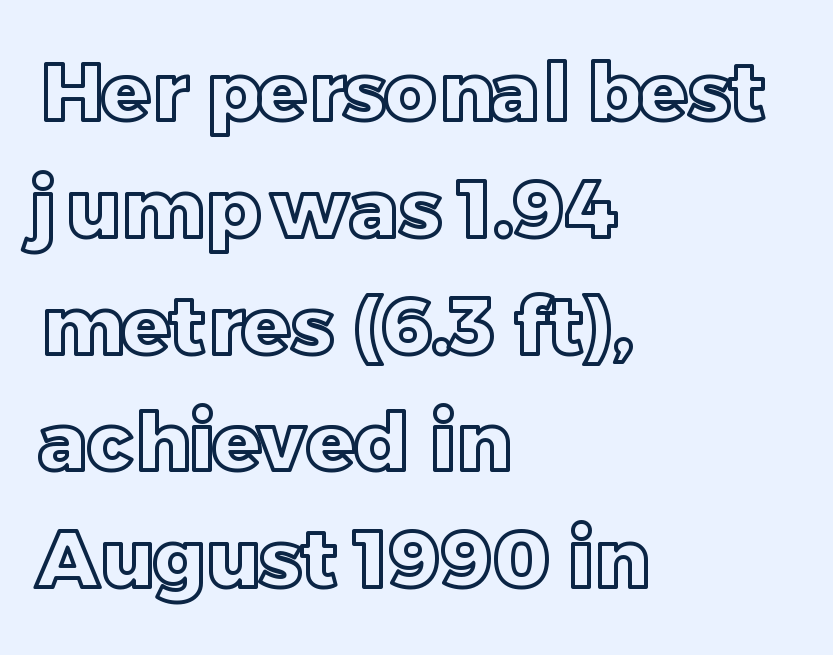
Q: Is the text italic (slanted)? A: No, it is upright.
Q: Is the text underlined? A: No.
Q: How is the paragraph aligned? A: Left-aligned.
Q: Is the spacing between letters normal or unusually wide? A: Normal.
Q: Is the spacing between lines tight, normal or loose? A: Normal.
Q: Width (condensed, normal, or wide)? A: Normal.
Q: x-height? A: Large.
Q: Monospaced? A: No.
